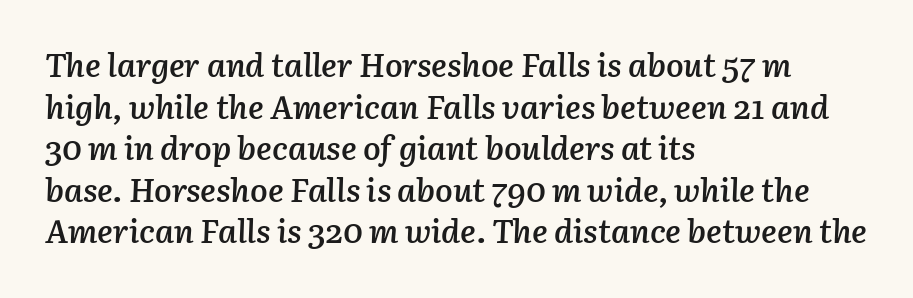
Layout note: lines flush left. Set as a demibold, roughly 600 on the weight scale. Does the leading feel generous? No, just average. Do the characters align in a grid? No, the font is proportional. Letters rest on an invisible, unmarked baseline. A typesetter would call this zero additional tracking.
